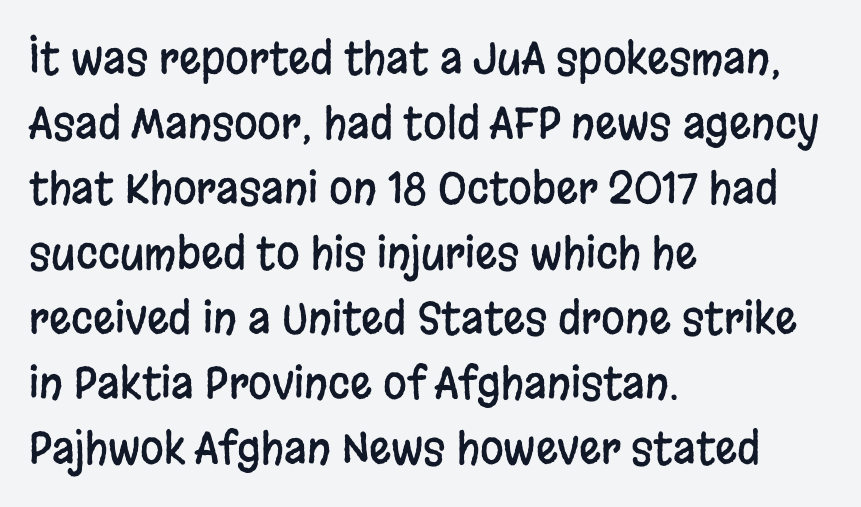
Q: Is the text italic (slanted)? A: No, it is upright.
Q: Is the typeface a serif or a sans-serif typeface? A: Sans-serif.
Q: Is the text underlined? A: No.
Q: How is the paragraph aligned? A: Left-aligned.
Q: Is the spacing between letters normal or unusually wide? A: Normal.
Q: Is the spacing between lines tight, normal or loose? A: Normal.
Q: Width (condensed, normal, or wide)? A: Condensed.
Q: Stroke contrast? A: Low.
Q: x-height? A: Large.
Q: Monospaced? A: No.
